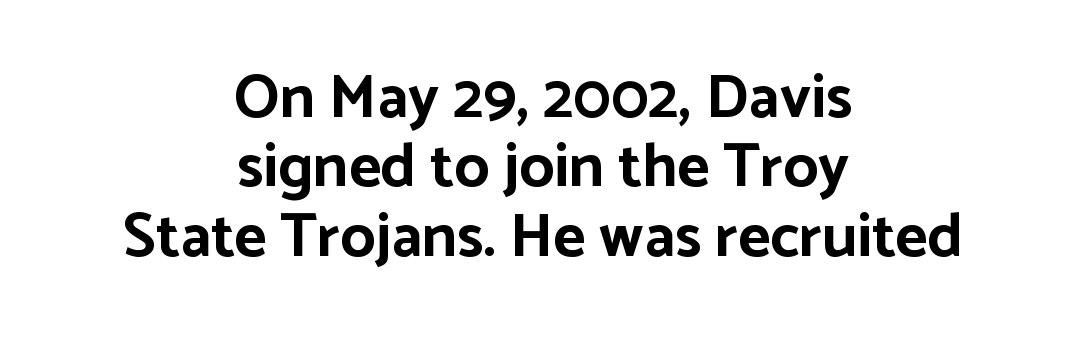
{"serif": "no", "italic": "no", "bold": "yes", "weight": "bold", "width": "normal", "stroke_contrast": "low", "x_height": "medium", "monospaced": "no", "underline": "no", "align": "center", "line_spacing": "tight", "line_spacing_ratio": 1.12, "letter_spacing": "normal", "letter_spacing_em": 0.0, "glyph_px": 62}
